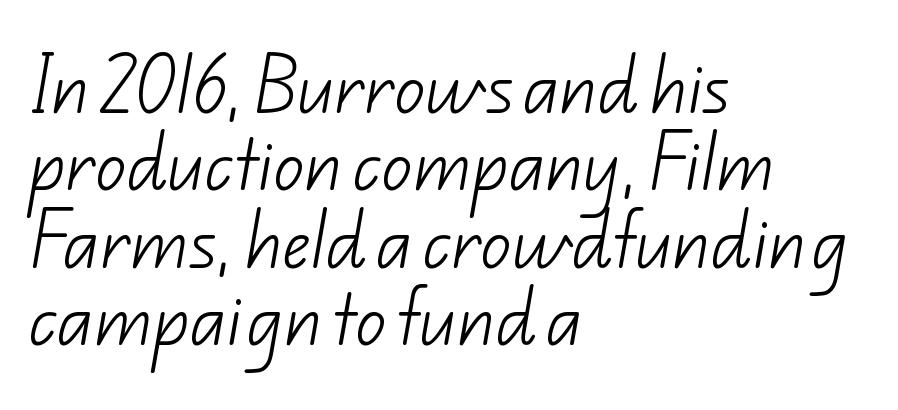
Q: Is the text bold? A: No.
Q: Is the typeface a serif or a sans-serif typeface? A: Sans-serif.
Q: Is the text underlined? A: No.
Q: How is the paragraph aligned? A: Left-aligned.
Q: Is the spacing between letters normal or unusually wide? A: Normal.
Q: Is the spacing between lines tight, normal or loose? A: Normal.
Q: Width (condensed, normal, or wide)? A: Normal.
Q: Stroke contrast? A: Low.
Q: x-height? A: Small.
Q: Monospaced? A: No.
